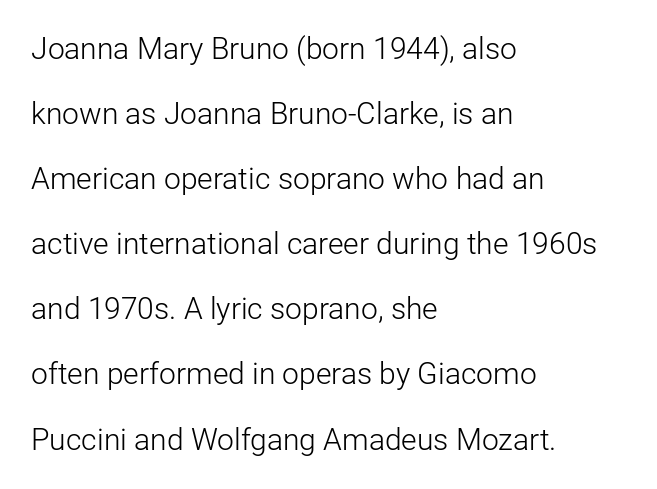
The image shows 30 px light sans-serif type, upright; set left-aligned, loose line spacing (2.17x), normal letter spacing, not underlined; low stroke contrast and a medium x-height.
